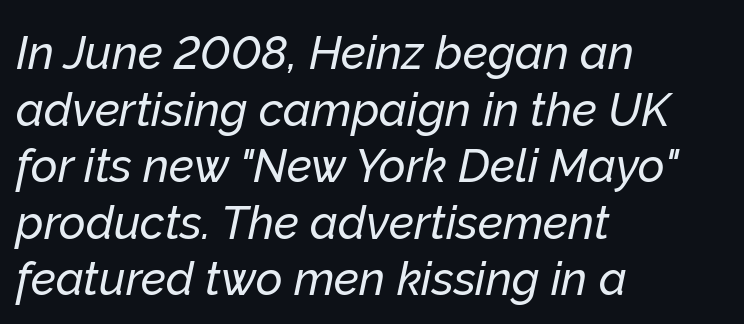
{"italic": "yes", "lean": "right", "slant_degrees": 12, "width": "normal", "stroke_contrast": "low", "x_height": "medium", "monospaced": "no", "underline": "no", "align": "left", "line_spacing_ratio": 1.23, "letter_spacing": "normal", "letter_spacing_em": 0.0, "glyph_px": 46}
